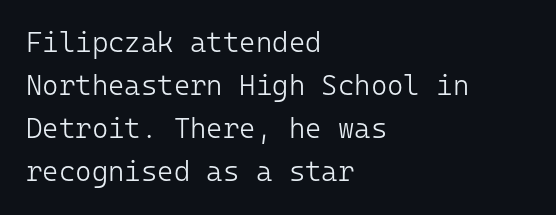
A typesetter would call this monospace, since all characters share one set width. A normal amount of white space separates one row of letters from the next. Standard letterfit; no display-style spreading of the glyphs. This reads as an unemphasized weight, regular at the heaviest.
